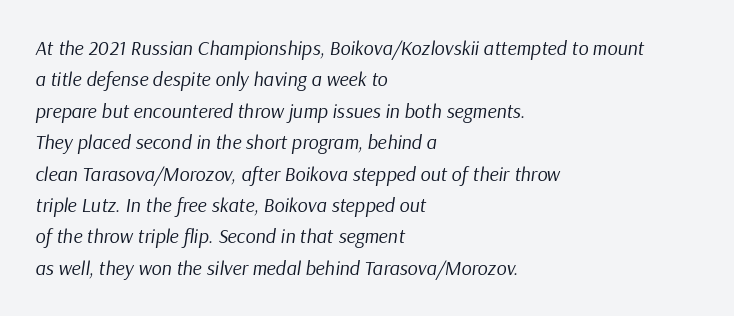
The image shows 20 px text type, italic (leaning right); set left-aligned, normal line spacing (1.57x), normal letter spacing, not underlined.
